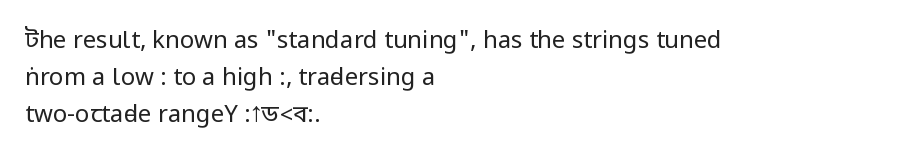
The image shows 24 px text type, upright; set left-aligned, normal line spacing (1.55x), normal letter spacing, not underlined.
